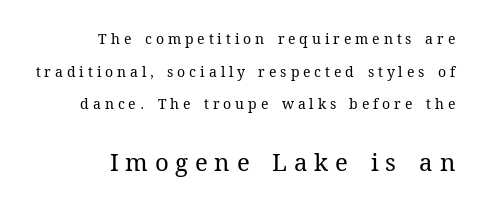
Q: Is the text bold? A: No.
Q: Is the text italic (slanted)? A: No, it is upright.
Q: Is the text underlined? A: No.
Q: How is the paragraph aligned? A: Right-aligned.
Q: Is the spacing between letters normal or unusually wide? A: Unusually wide.
Q: Is the spacing between lines tight, normal or loose? A: Loose.
Q: Which block of text is set in a larger size, the first (top) or the second (bottom)? A: The second (bottom) one.
